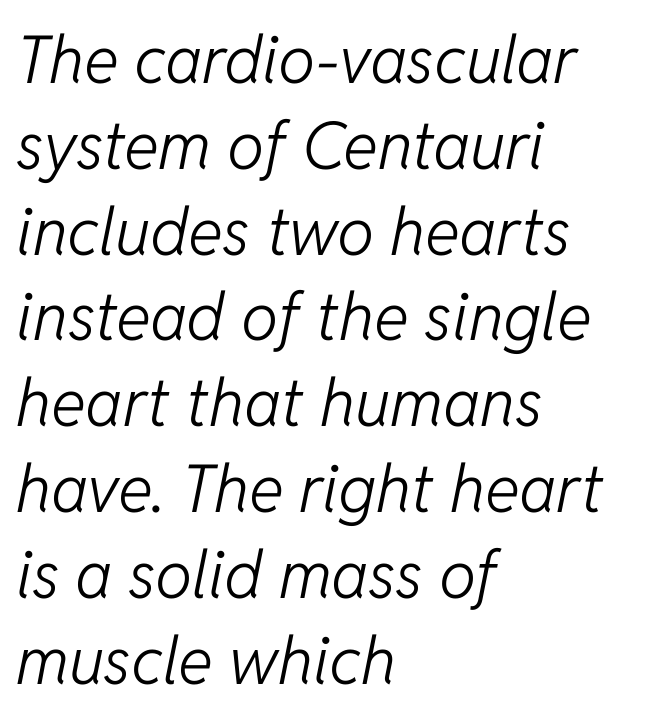
The rows are spaced the way most documents space them. The letters advance in unequal steps, a hallmark of proportional type. The rag falls on the right side of this text block. Designer's note — italics engaged. Weight: in the light-to-regular range. Tracking here is standard; glyphs follow each other at the usual distance.
